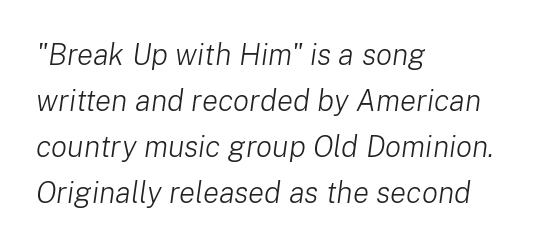
This block has exactly the height ordinary leading produces. Nobody drew a line under any word here. The glyphs look as if they've been sheared to an angle. The face used here is proportionally spaced, like ordinary book or web type. Look at the tracking — it's just the regular setting, nothing added.
